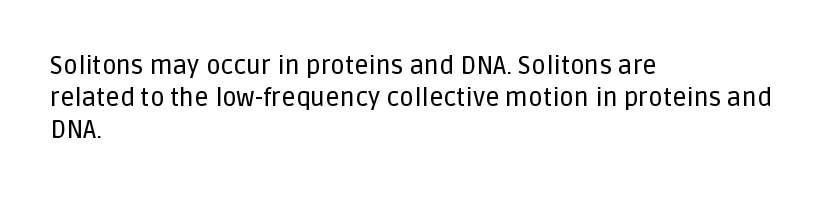
{"italic": "no", "underline": "no", "align": "left", "line_spacing": "normal", "line_spacing_ratio": 1.29, "letter_spacing": "normal", "letter_spacing_em": 0.0, "glyph_px": 25}
